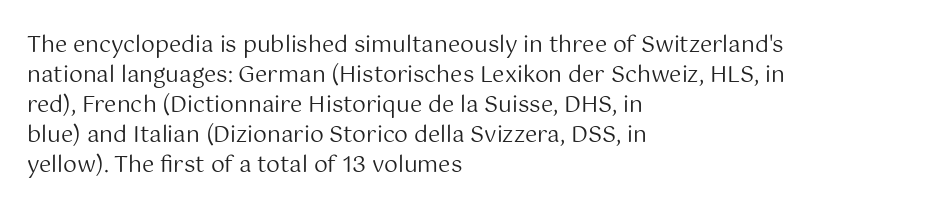
The image shows 22 px text type, upright; set left-aligned, normal line spacing (1.36x), normal letter spacing, not underlined.
